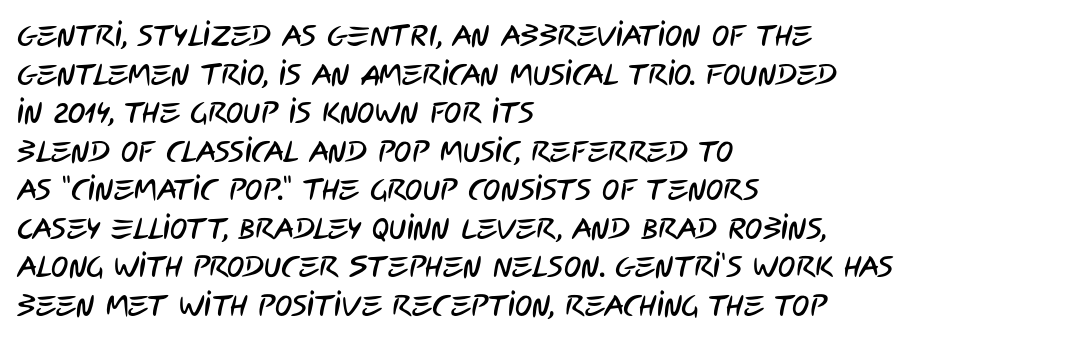
Regular leading. The letters advance in unequal steps, a hallmark of proportional type. The rendering keeps characters at their native spacing. Are there feet on the stems? There aren't — it's a sans. Type without underlining.
